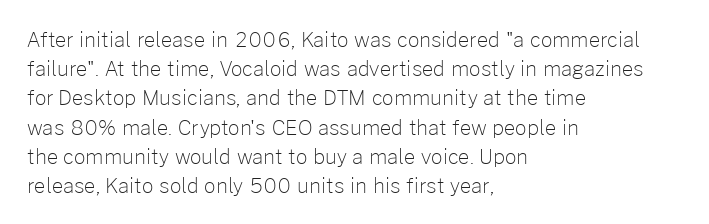
{"italic": "no", "bold": "no", "underline": "no", "align": "left", "line_spacing": "normal", "line_spacing_ratio": 1.46, "letter_spacing": "normal", "letter_spacing_em": 0.0, "glyph_px": 20}
